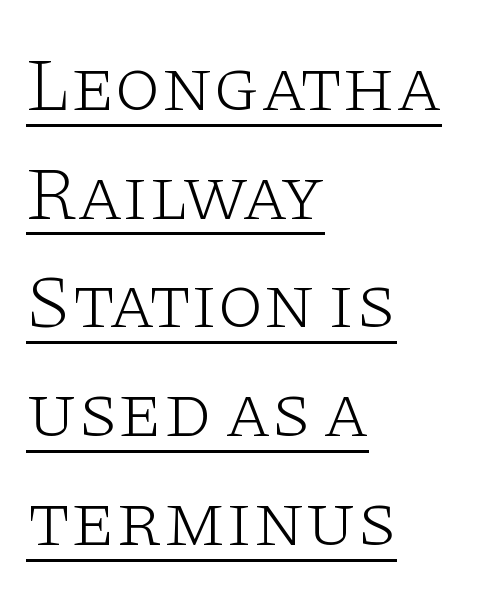
The image shows 75 px light, wide serif type, upright; set left-aligned, normal line spacing (1.45x), normal letter spacing, underlined; low stroke contrast and a large x-height.
